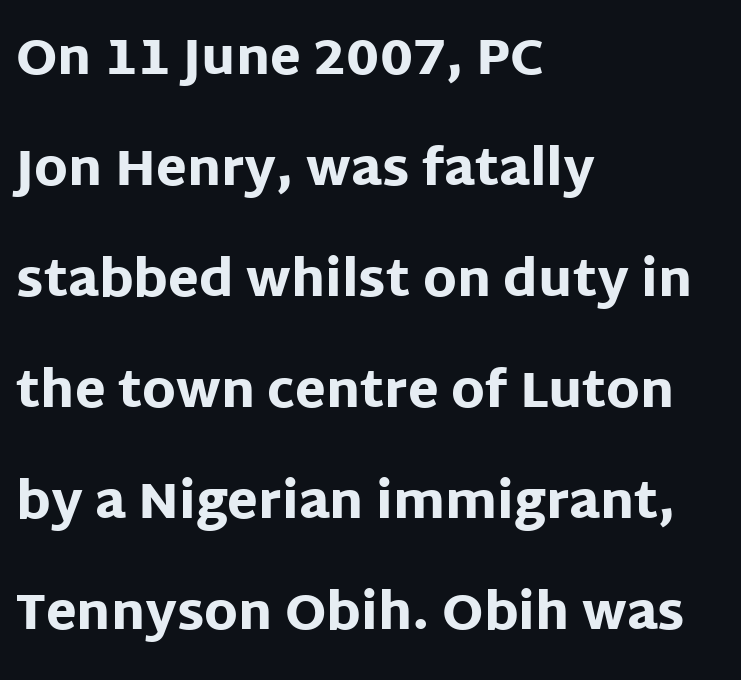
The image shows 50 px heavy sans-serif type, upright; set left-aligned, loose line spacing (2.22x), normal letter spacing, not underlined; low stroke contrast and a large x-height.
